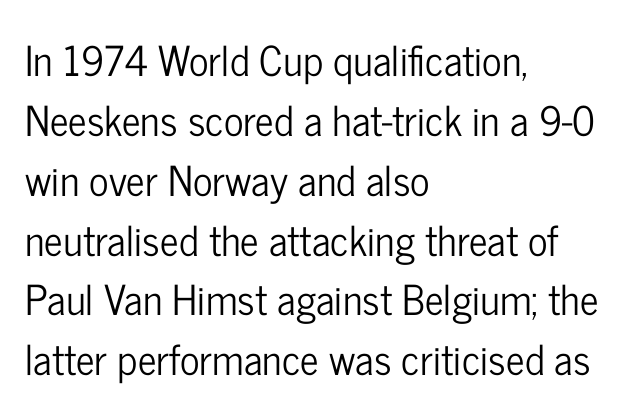
Honestly, the letter spacing is just normal — you wouldn't notice it. The foot of each line stays bare and open. The rendering uses natural spacing where letterforms have individual widths. This rendering employs a face without finishing strokes, i.e., a sans-serif. The type sits square on the baseline with zero lean.
